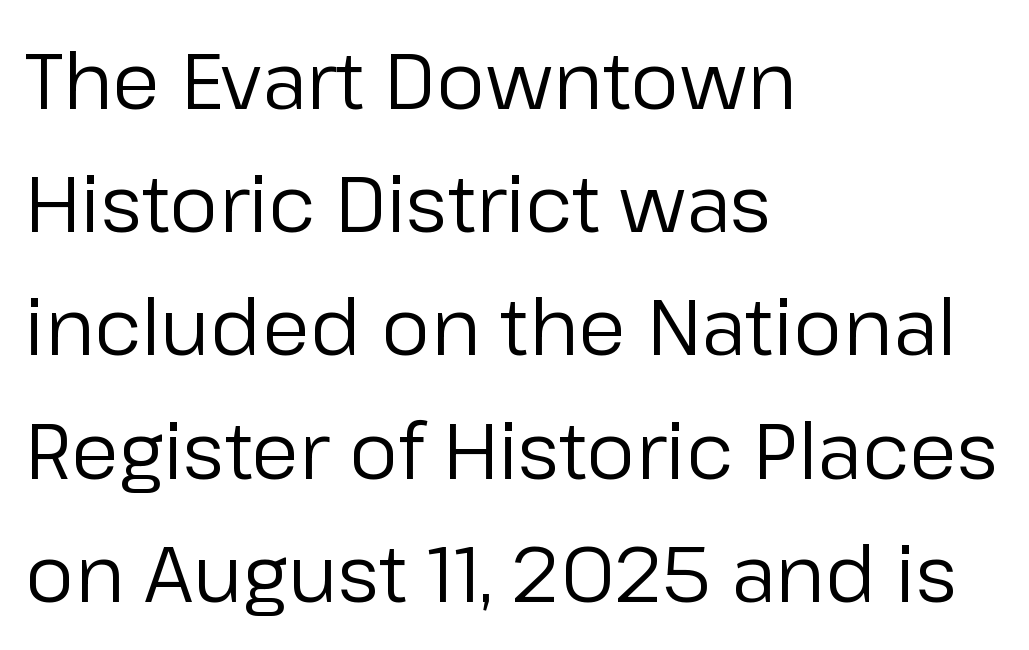
Q: Is the text bold? A: No.
Q: Is the text italic (slanted)? A: No, it is upright.
Q: Is the typeface a serif or a sans-serif typeface? A: Sans-serif.
Q: Is the text underlined? A: No.
Q: How is the paragraph aligned? A: Left-aligned.
Q: Is the spacing between letters normal or unusually wide? A: Normal.
Q: Is the spacing between lines tight, normal or loose? A: Normal.
Q: Width (condensed, normal, or wide)? A: Normal.
Q: Stroke contrast? A: Low.
Q: x-height? A: Medium.
Q: Monospaced? A: No.
